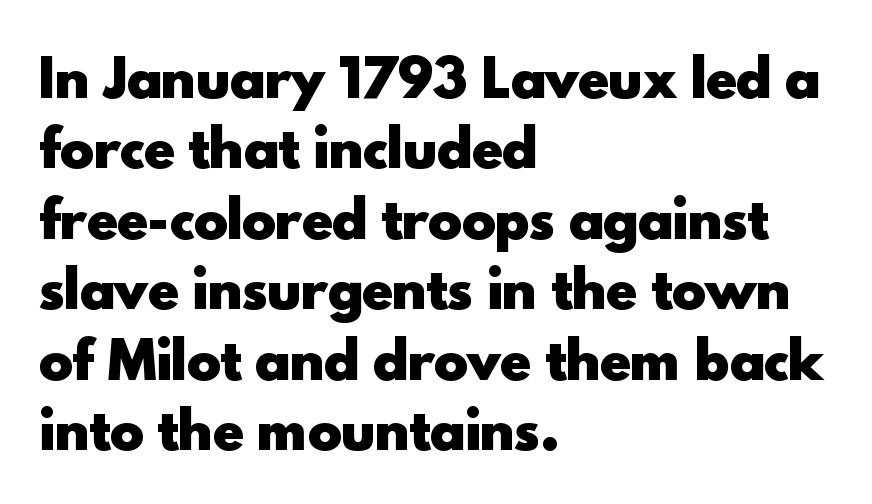
{"serif": "no", "italic": "no", "bold": "yes", "weight": "heavy", "width": "normal", "x_height": "small", "monospaced": "no", "underline": "no", "align": "left", "line_spacing": "normal", "line_spacing_ratio": 1.38, "letter_spacing": "normal", "letter_spacing_em": 0.0, "glyph_px": 51}
